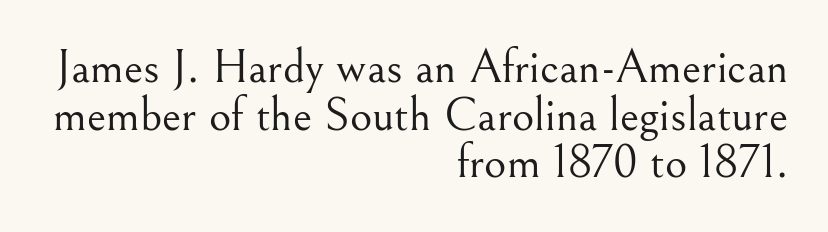
{"serif": "yes", "italic": "no", "bold": "no", "weight": "light", "width": "normal", "stroke_contrast": "medium", "x_height": "small", "monospaced": "no", "underline": "no", "align": "right", "line_spacing": "tight", "line_spacing_ratio": 0.99, "letter_spacing": "normal", "letter_spacing_em": 0.0, "glyph_px": 48}
